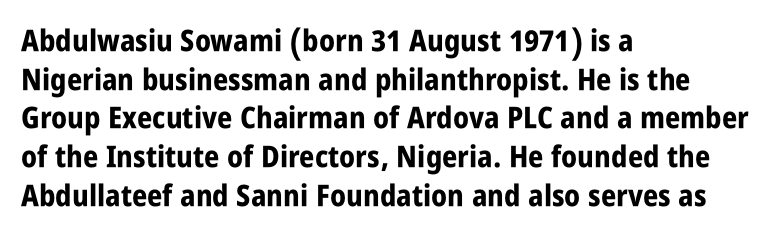
Q: Is the text bold? A: Yes.
Q: Is the text italic (slanted)? A: No, it is upright.
Q: Is the typeface a serif or a sans-serif typeface? A: Sans-serif.
Q: Is the text underlined? A: No.
Q: How is the paragraph aligned? A: Left-aligned.
Q: Is the spacing between letters normal or unusually wide? A: Normal.
Q: Is the spacing between lines tight, normal or loose? A: Normal.
Q: Width (condensed, normal, or wide)? A: Condensed.
Q: Stroke contrast? A: Low.
Q: x-height? A: Large.
Q: Monospaced? A: No.
